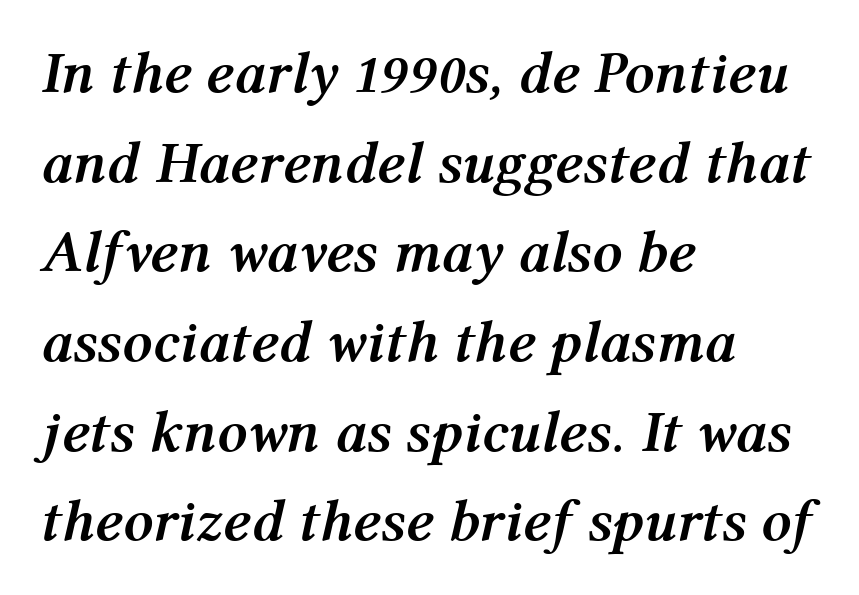
Q: Is the text bold? A: Yes.
Q: Is the text italic (slanted)? A: Yes, it leans right by about 12 degrees.
Q: Is the text underlined? A: No.
Q: How is the paragraph aligned? A: Left-aligned.
Q: Is the spacing between letters normal or unusually wide? A: Normal.
Q: Is the spacing between lines tight, normal or loose? A: Normal.
Q: Width (condensed, normal, or wide)? A: Normal.
Q: Stroke contrast? A: Medium.
Q: x-height? A: Medium.
Q: Monospaced? A: No.
